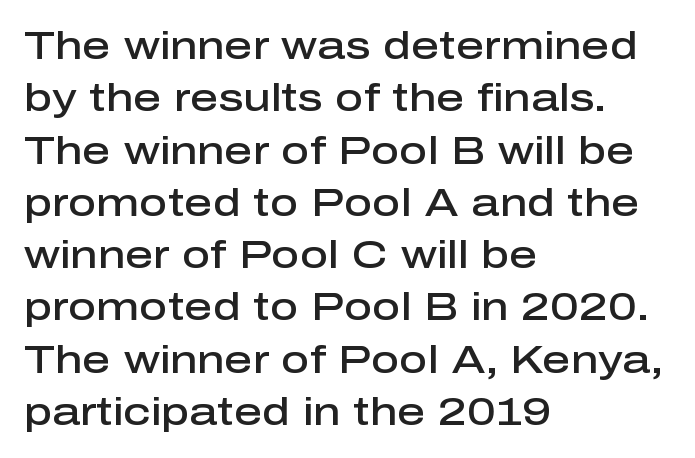
Q: Is the text bold? A: Semi-bold.
Q: Is the text italic (slanted)? A: No, it is upright.
Q: Is the typeface a serif or a sans-serif typeface? A: Sans-serif.
Q: Is the text underlined? A: No.
Q: How is the paragraph aligned? A: Left-aligned.
Q: Is the spacing between letters normal or unusually wide? A: Normal.
Q: Is the spacing between lines tight, normal or loose? A: Normal.
Q: Width (condensed, normal, or wide)? A: Normal.
Q: Stroke contrast? A: Low.
Q: x-height? A: Medium.
Q: Monospaced? A: No.
